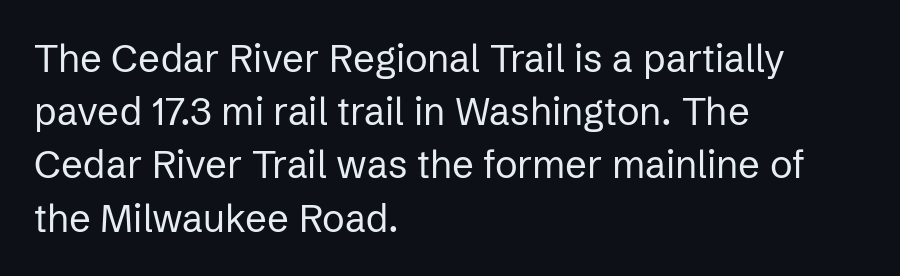
The image shows 38 px regular-weight sans-serif type, upright; set left-aligned, normal line spacing (1.4x), normal letter spacing, not underlined; low stroke contrast and a medium x-height.
